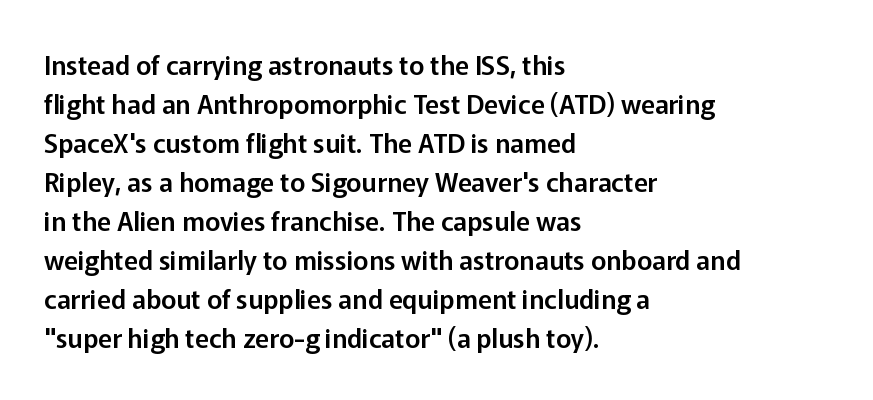
Q: Is the text italic (slanted)? A: No, it is upright.
Q: Is the text underlined? A: No.
Q: How is the paragraph aligned? A: Left-aligned.
Q: Is the spacing between letters normal or unusually wide? A: Normal.
Q: Is the spacing between lines tight, normal or loose? A: Normal.
